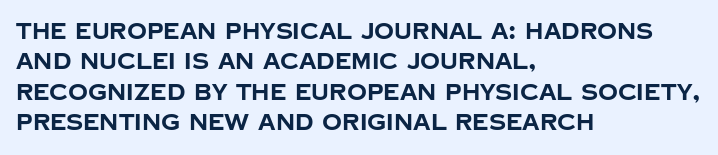
The image shows 22 px bold type, upright; set left-aligned, normal line spacing (1.38x), normal letter spacing, not underlined.
